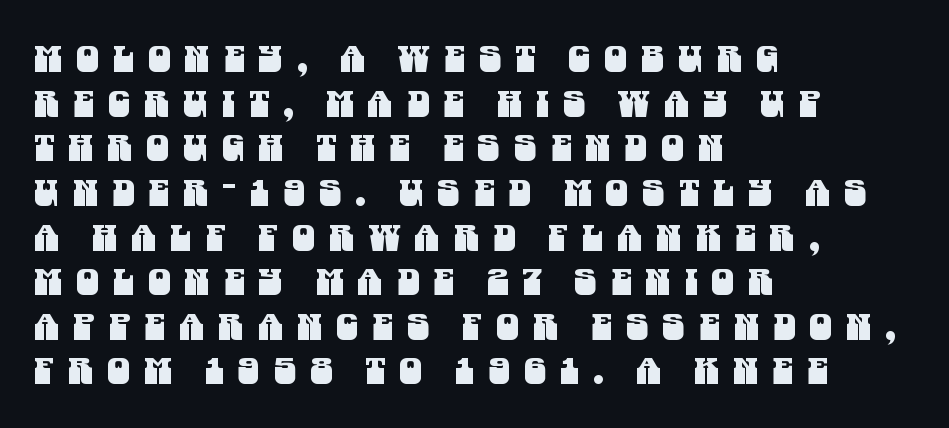
{"serif": "no", "width": "condensed", "stroke_contrast": "medium", "x_height": "large", "monospaced": "no", "underline": "no", "align": "left", "line_spacing_ratio": 1.24, "letter_spacing": "wide", "letter_spacing_em": 0.39, "glyph_px": 36}
